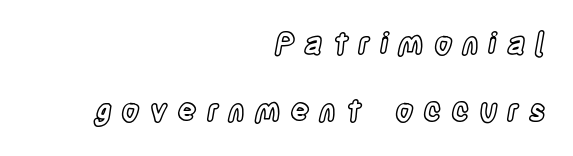
Q: Is the text italic (slanted)? A: Yes.
Q: Is the text underlined? A: No.
Q: How is the paragraph aligned? A: Right-aligned.
Q: Is the spacing between letters normal or unusually wide? A: Unusually wide.
Q: Is the spacing between lines tight, normal or loose? A: Loose.
Q: Width (condensed, normal, or wide)? A: Condensed.
Q: x-height? A: Large.
Q: Monospaced? A: No.
